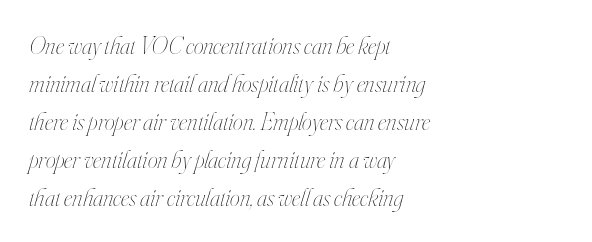
Each row of text sits above clean, open space. Horizontal bands of white between lines are of average thickness. The font sits on the lighter half of the weight spectrum, regular included. Short and long lines alike share a common starting point at left. The gaps between neighbouring characters are ordinary and unremarkable.
